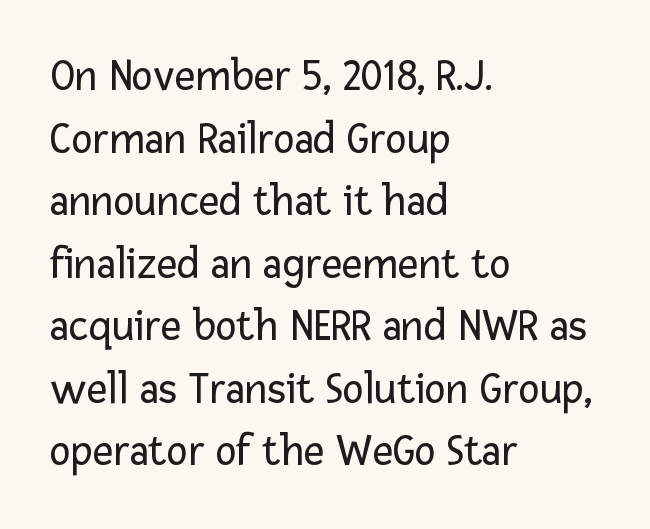
The image shows 45 px regular-weight sans-serif type, upright; set left-aligned, normal line spacing (1.39x), normal letter spacing, not underlined; low stroke contrast and a medium x-height.
